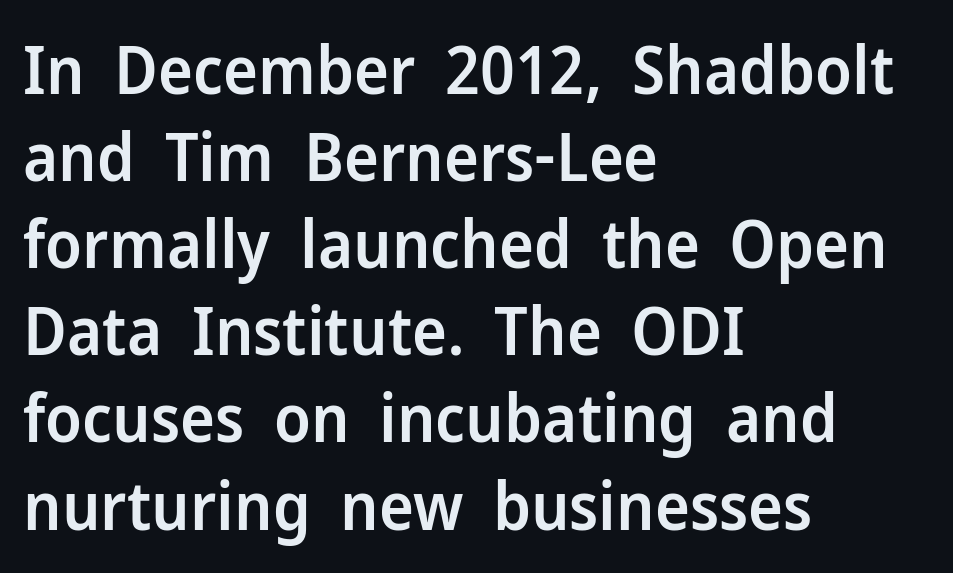
{"serif": "no", "italic": "no", "bold": "semi", "weight": "semibold", "width": "normal", "stroke_contrast": "low", "x_height": "medium", "monospaced": "no", "underline": "no", "align": "left", "line_spacing": "normal", "line_spacing_ratio": 1.32, "letter_spacing": "normal", "letter_spacing_em": 0.0, "glyph_px": 66}
